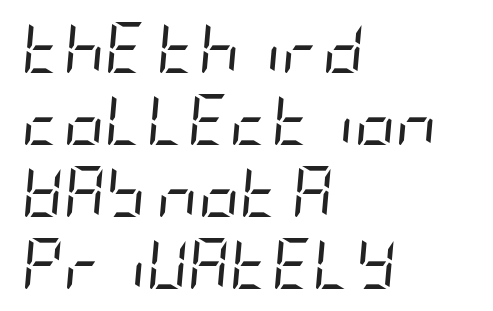
Q: Is the text bold? A: No.
Q: Is the text italic (slanted)? A: Yes, it leans right by about 5 degrees.
Q: Is the text underlined? A: No.
Q: How is the paragraph aligned? A: Left-aligned.
Q: Is the spacing between letters normal or unusually wide? A: Normal.
Q: Is the spacing between lines tight, normal or loose? A: Normal.
Q: Width (condensed, normal, or wide)? A: Condensed.
Q: Stroke contrast? A: Low.
Q: x-height? A: Large.
